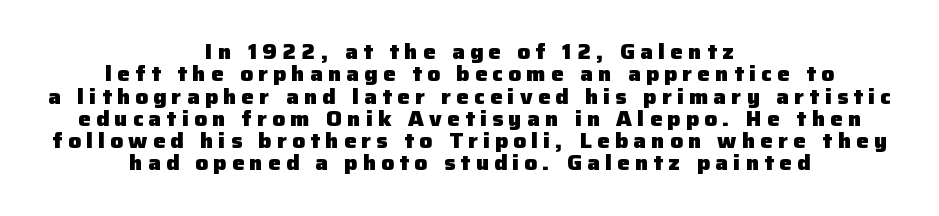
The image shows 21 px bold type, upright; set centered, tight line spacing (1.06x), unusually wide letter spacing (+0.25 em), not underlined.
